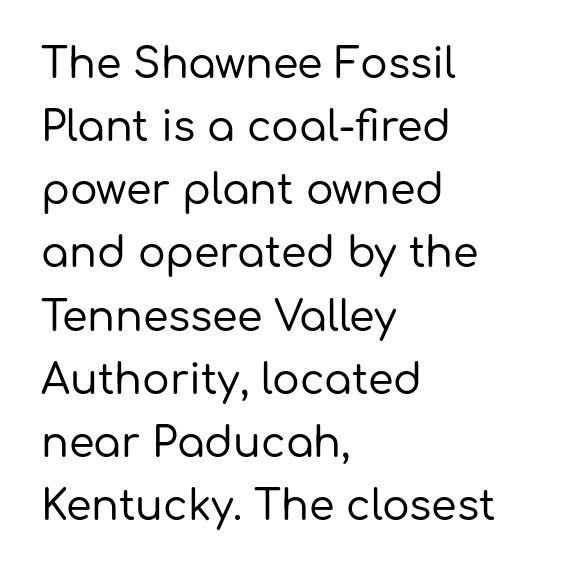
Q: Is the text italic (slanted)? A: No, it is upright.
Q: Is the typeface a serif or a sans-serif typeface? A: Sans-serif.
Q: Is the text underlined? A: No.
Q: How is the paragraph aligned? A: Left-aligned.
Q: Is the spacing between letters normal or unusually wide? A: Normal.
Q: Is the spacing between lines tight, normal or loose? A: Normal.
Q: Width (condensed, normal, or wide)? A: Normal.
Q: Stroke contrast? A: Low.
Q: x-height? A: Medium.
Q: Monospaced? A: No.
